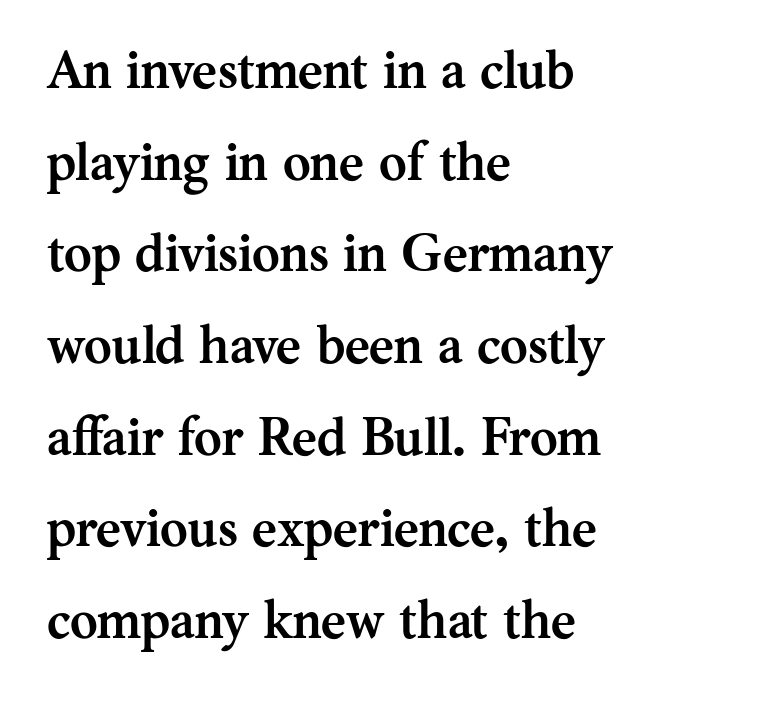
The image shows 53 px semibold serif type, upright; set left-aligned, line spacing 1.73x, normal letter spacing, not underlined; medium stroke contrast and a medium x-height.
